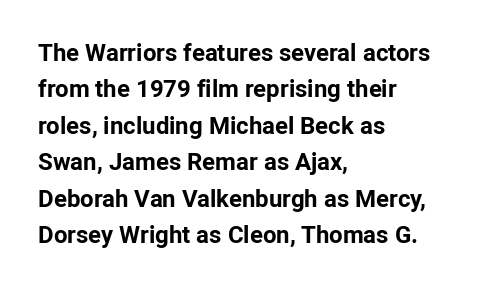
The designer left line spacing at the default. The horizontal fit of the characters is conventional and even. The specimen reads as upright at a glance. The passage shown is not underscored anywhere. The letters are bold, with thick, heavy strokes.
